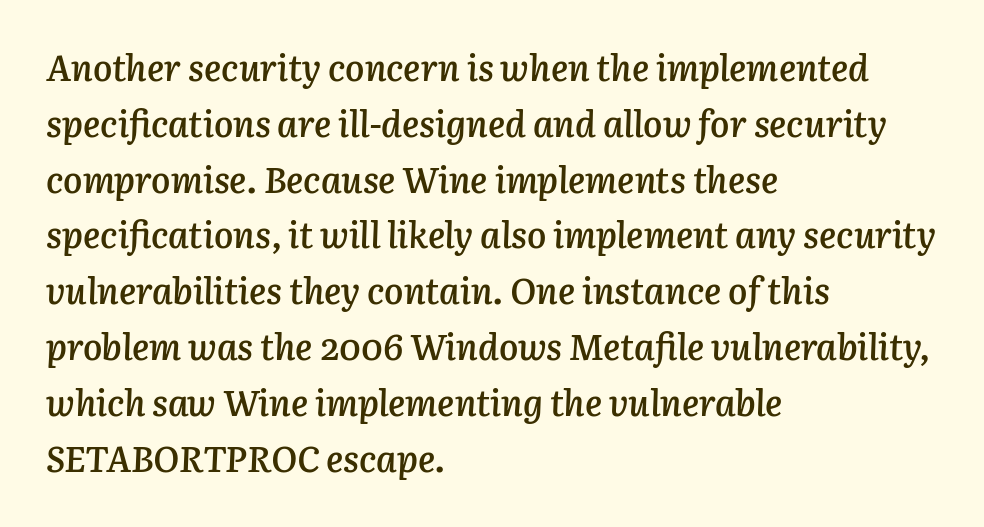
A fair bit of extra ink — the face is semibold, not bold. Does the copy run flush right? No — it runs flush left. Between one letter and the next there's only the usual sliver of space. Looking at the ascenders, they clearly lean. Character widths vary here, with narrow letters taking less room than wide ones.
